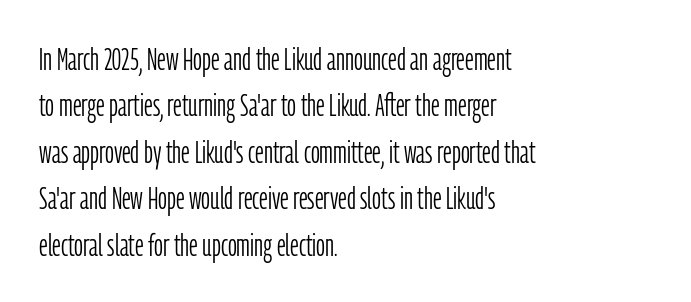
Stems and bowls with no extra thickness — not bold. Is there much room between lines? A standard amount, neither cramped nor airy. Ascenders rise straight up at ninety degrees. Nobody drew a line under any word here. Is this a fixed-width face? No — the glyphs have proportional, varying widths. Line starts are locked; line ends wander.
